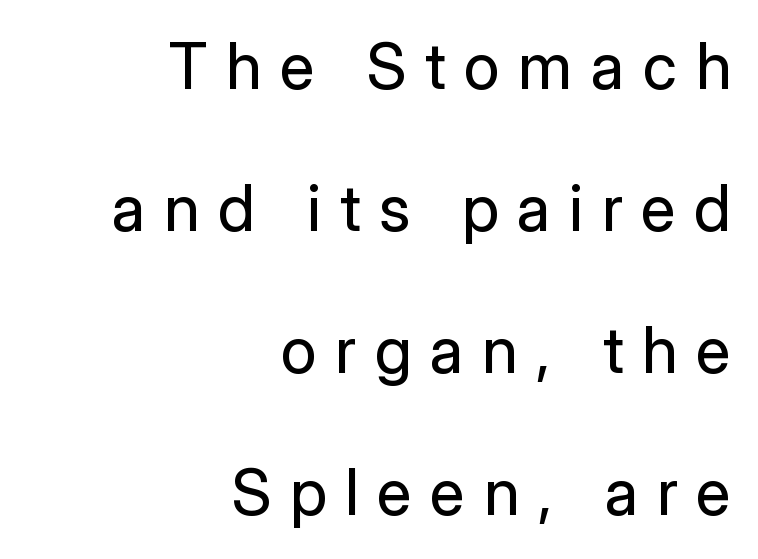
Q: Is the text bold? A: No.
Q: Is the text italic (slanted)? A: No, it is upright.
Q: Is the typeface a serif or a sans-serif typeface? A: Sans-serif.
Q: Is the text underlined? A: No.
Q: How is the paragraph aligned? A: Right-aligned.
Q: Is the spacing between letters normal or unusually wide? A: Unusually wide.
Q: Is the spacing between lines tight, normal or loose? A: Loose.
Q: Width (condensed, normal, or wide)? A: Normal.
Q: Stroke contrast? A: Low.
Q: x-height? A: Medium.
Q: Monospaced? A: No.
